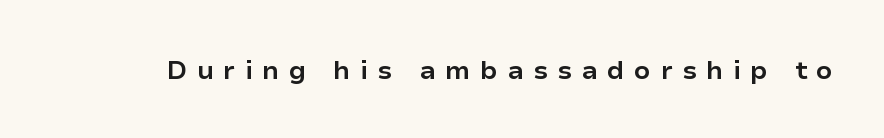
Q: Is the text bold? A: Yes.
Q: Is the text italic (slanted)? A: No, it is upright.
Q: Is the text underlined? A: No.
Q: Is the spacing between letters normal or unusually wide? A: Unusually wide.
